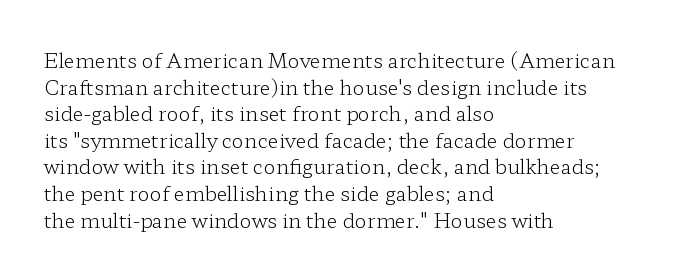
{"italic": "no", "bold": "no", "underline": "no", "align": "left", "line_spacing": "normal", "line_spacing_ratio": 1.33, "letter_spacing": "normal", "letter_spacing_em": 0.0, "glyph_px": 20}
